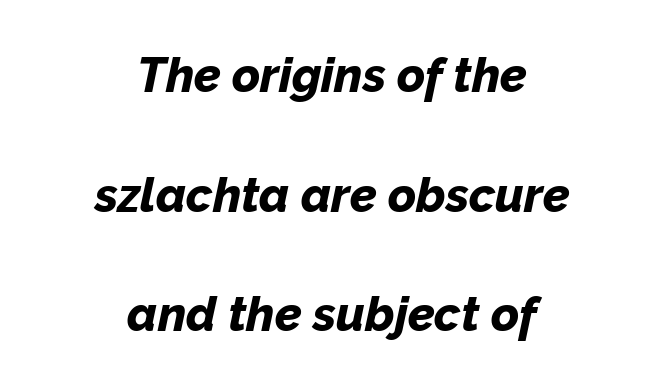
Q: Is the text bold? A: Yes.
Q: Is the text italic (slanted)? A: Yes, it leans right by about 12 degrees.
Q: Is the text underlined? A: No.
Q: How is the paragraph aligned? A: Centered.
Q: Is the spacing between letters normal or unusually wide? A: Normal.
Q: Is the spacing between lines tight, normal or loose? A: Loose.
Q: Width (condensed, normal, or wide)? A: Normal.
Q: Stroke contrast? A: Low.
Q: x-height? A: Medium.
Q: Monospaced? A: No.
